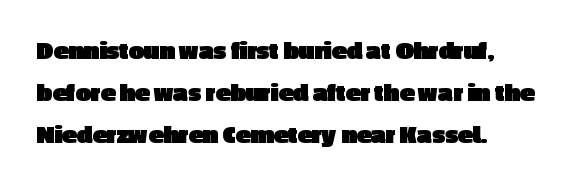
Baseline-to-baseline distance is the conventional proportion of letter height. Each row of text sits above clean, open space. This is the regular roman posture of the typeface. Here the glyphs are tracked normally, forming tight word shapes. Weight check: bold — yes, fully.
